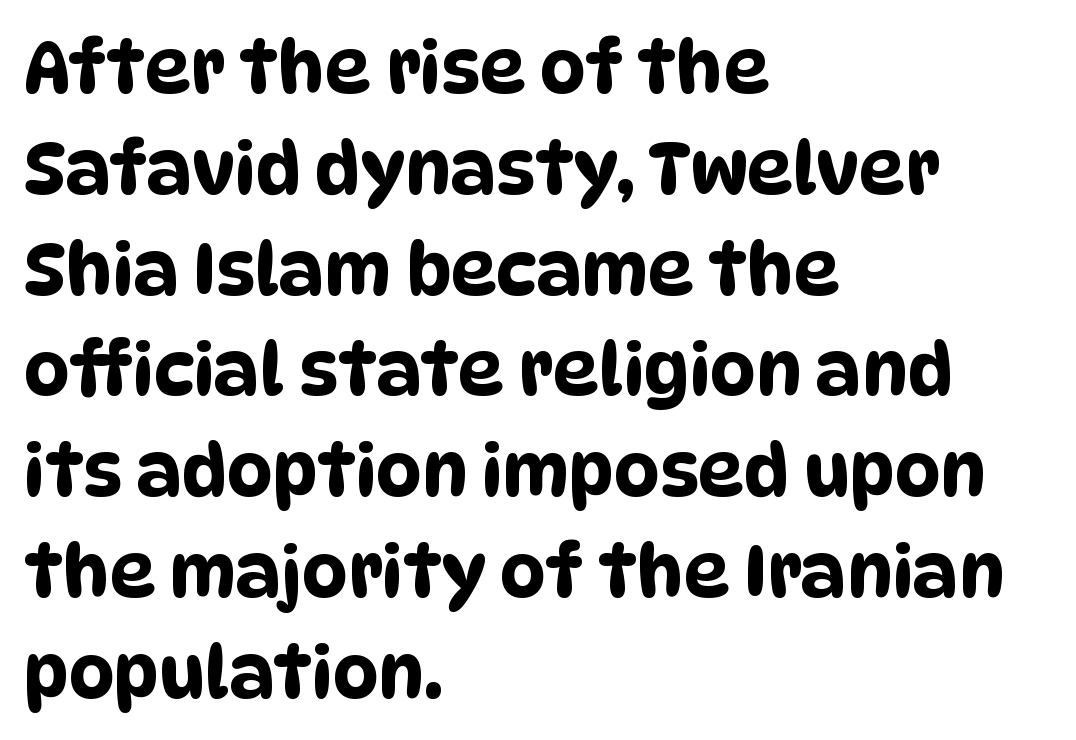
The image shows 72 px condensed sans-serif type; set left-aligned, normal line spacing (1.4x), normal letter spacing, not underlined; low stroke contrast and a large x-height.
